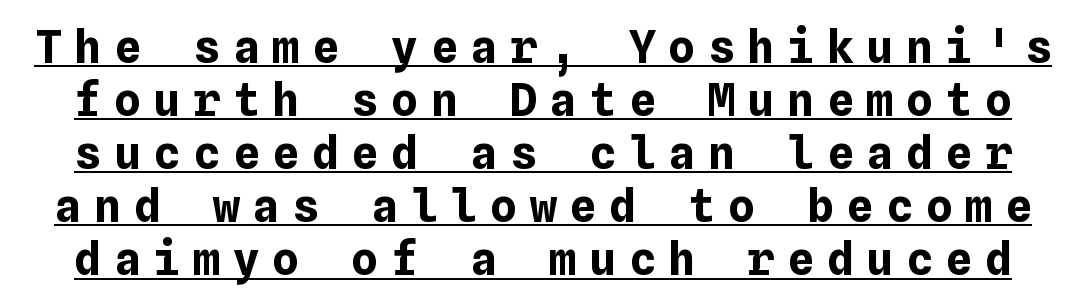
{"italic": "no", "bold": "yes", "weight": "bold", "width": "normal", "stroke_contrast": "low", "x_height": "medium", "underline": "yes", "line_spacing_ratio": 1.18, "letter_spacing": "wide", "letter_spacing_em": 0.28, "glyph_px": 45}
